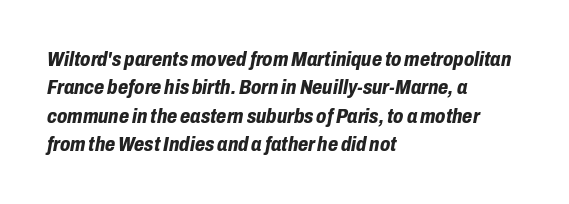
The image shows 21 px bold type, italic (leaning right); set left-aligned, normal line spacing (1.35x), normal letter spacing, not underlined.
